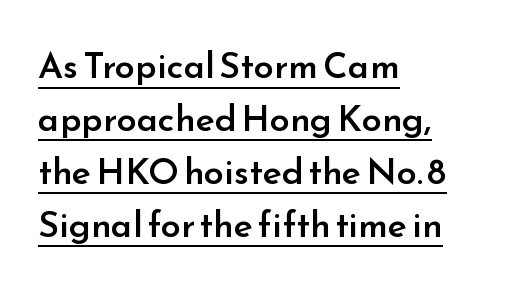
Q: Is the text bold? A: Semi-bold.
Q: Is the text italic (slanted)? A: No, it is upright.
Q: Is the typeface a serif or a sans-serif typeface? A: Sans-serif.
Q: Is the text underlined? A: Yes.
Q: How is the paragraph aligned? A: Left-aligned.
Q: Is the spacing between letters normal or unusually wide? A: Normal.
Q: Is the spacing between lines tight, normal or loose? A: Normal.
Q: Width (condensed, normal, or wide)? A: Normal.
Q: Stroke contrast? A: Low.
Q: x-height? A: Small.
Q: Monospaced? A: No.
